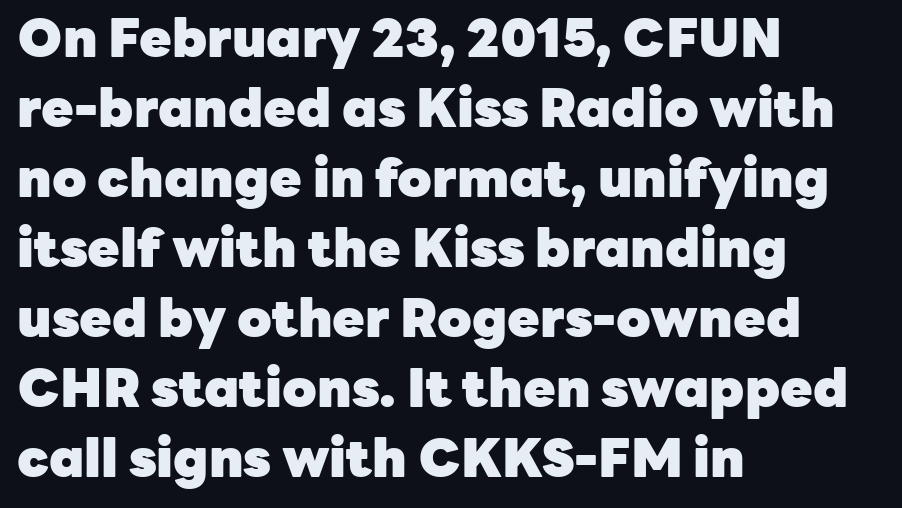
{"serif": "no", "italic": "no", "bold": "yes", "weight": "heavy", "width": "normal", "stroke_contrast": "low", "x_height": "medium", "monospaced": "no", "underline": "no", "align": "left", "line_spacing": "normal", "line_spacing_ratio": 1.32, "letter_spacing": "normal", "letter_spacing_em": 0.0, "glyph_px": 53}
